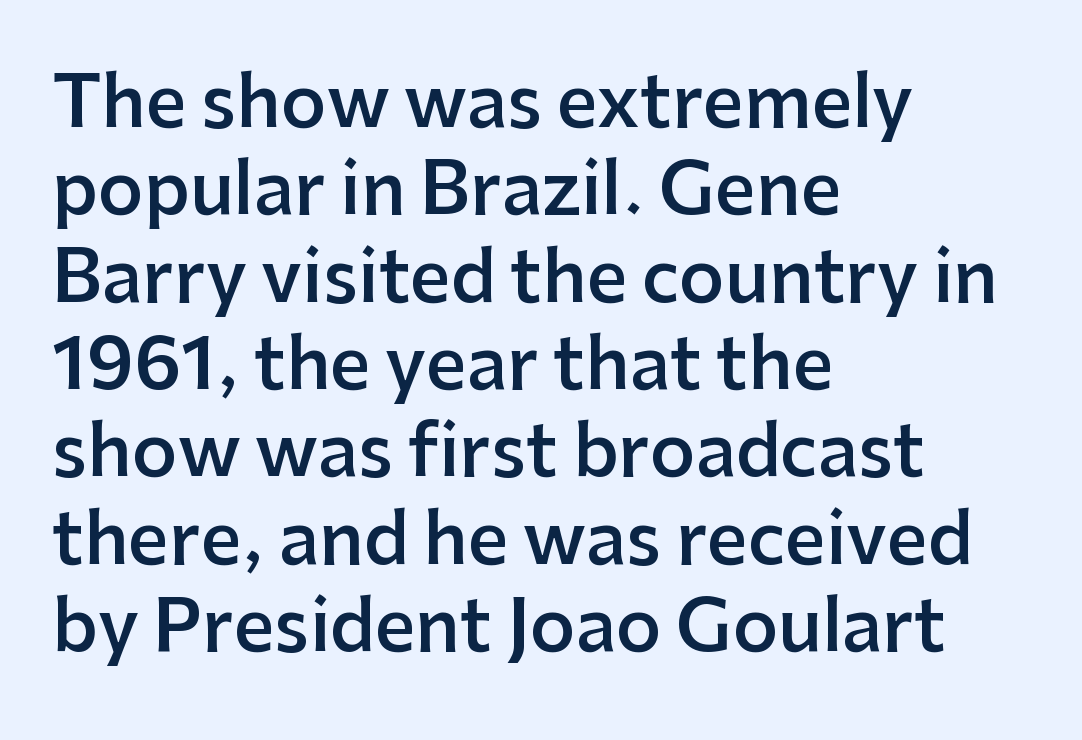
The rendering keeps characters at their native spacing. The area under the type is left untouched. These words are printed semibold, heavier than regular yet not bold. This rendering uses left alignment, leaving the right contour irregular. The letters stand straight up with perfectly vertical stems. A sans-serif font was chosen for this passage.
